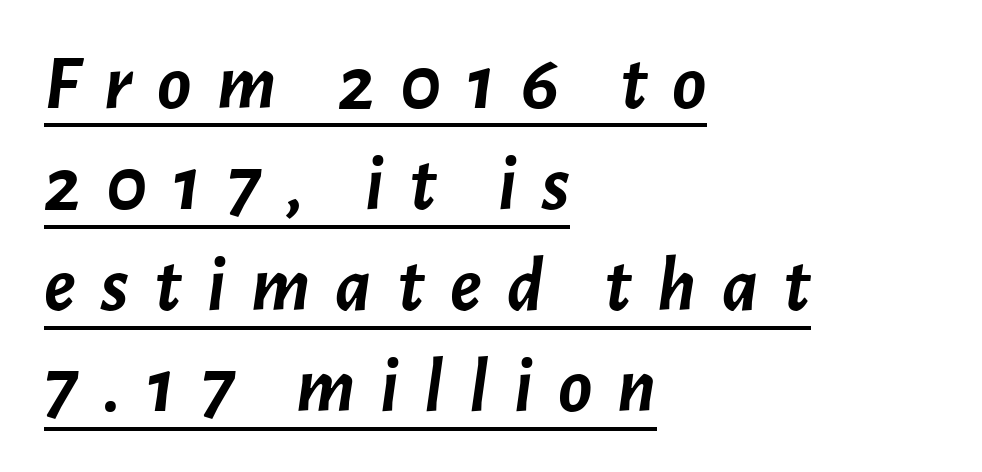
{"italic": "yes", "lean": "right", "slant_degrees": 7, "bold": "yes", "weight": "semibold", "width": "normal", "stroke_contrast": "low", "x_height": "medium", "monospaced": "no", "underline": "yes", "align": "left", "line_spacing": "normal", "line_spacing_ratio": 1.28, "letter_spacing": "wide", "letter_spacing_em": 0.32, "glyph_px": 79}
